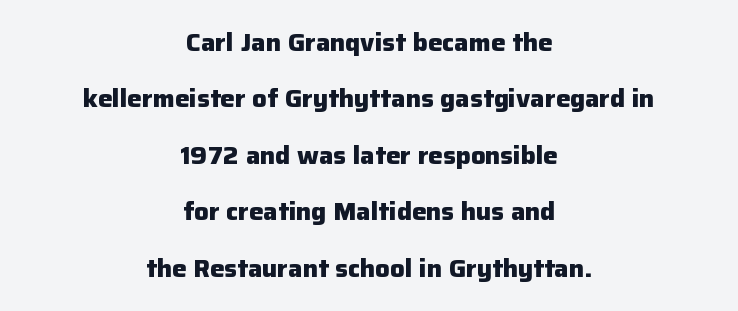
The image shows 24 px bold type, upright; set centered, loose line spacing (2.35x), normal letter spacing, not underlined.
